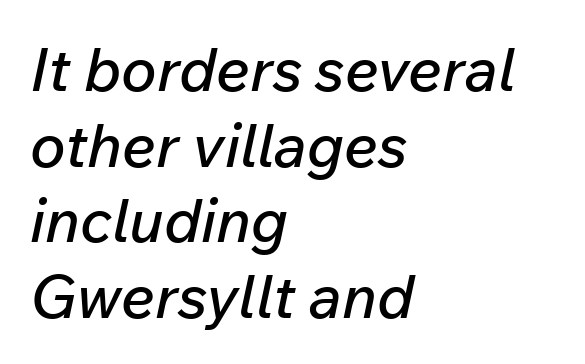
{"italic": "yes", "lean": "right", "slant_degrees": 12, "width": "normal", "stroke_contrast": "low", "x_height": "medium", "monospaced": "no", "underline": "no", "align": "left", "line_spacing": "normal", "line_spacing_ratio": 1.26, "letter_spacing": "normal", "letter_spacing_em": 0.0, "glyph_px": 60}
